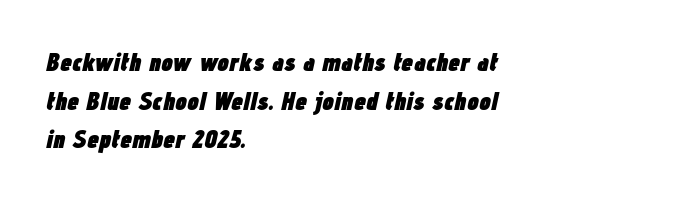
The image shows 26 px bold type, italic (leaning right); set left-aligned, normal line spacing (1.49x), normal letter spacing, not underlined.
